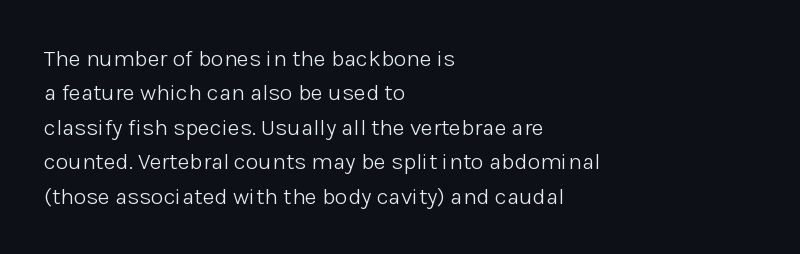
Q: Is the text bold? A: No.
Q: Is the text italic (slanted)? A: No, it is upright.
Q: Is the text underlined? A: No.
Q: How is the paragraph aligned? A: Left-aligned.
Q: Is the spacing between letters normal or unusually wide? A: Normal.
Q: Is the spacing between lines tight, normal or loose? A: Normal.
